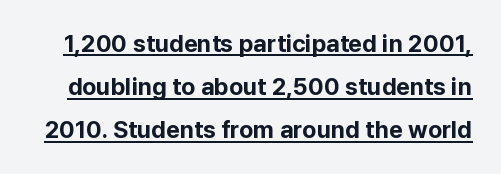
Q: Is the text bold? A: Yes.
Q: Is the text italic (slanted)? A: No, it is upright.
Q: Is the text underlined? A: Yes.
Q: Is the spacing between letters normal or unusually wide? A: Normal.
